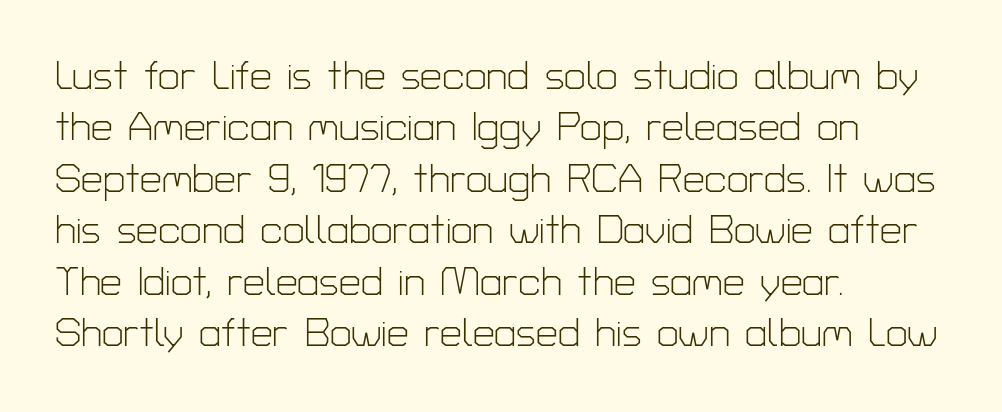
Weight: not bold — regular or lighter. Clear beneath every line of the passage. Regular leading. Layout note: lines flush left.
